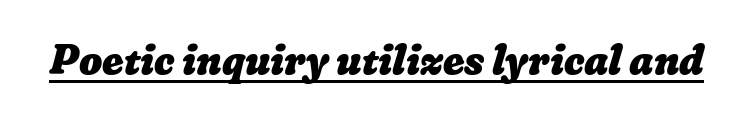
{"bold": "yes", "weight": "heavy", "width": "normal", "stroke_contrast": "low", "x_height": "medium", "monospaced": "no", "underline": "yes", "letter_spacing": "normal", "letter_spacing_em": 0.0, "glyph_px": 41}
